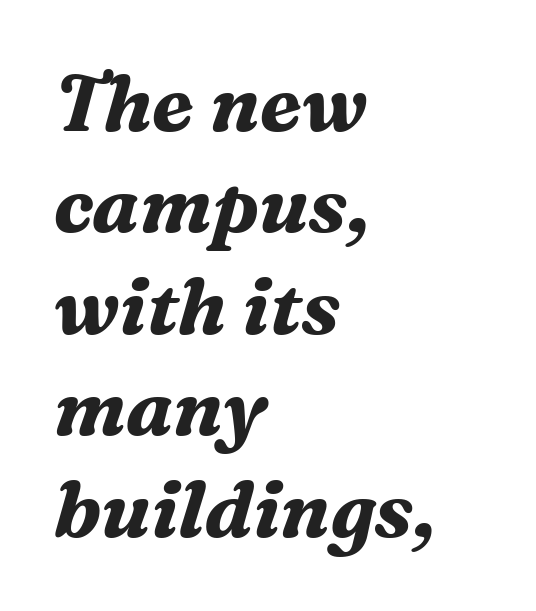
Q: Is the text bold? A: Yes.
Q: Is the text italic (slanted)? A: Yes, it leans right by about 16 degrees.
Q: Is the typeface a serif or a sans-serif typeface? A: Serif.
Q: Is the text underlined? A: No.
Q: How is the paragraph aligned? A: Left-aligned.
Q: Is the spacing between letters normal or unusually wide? A: Normal.
Q: Is the spacing between lines tight, normal or loose? A: Normal.
Q: Width (condensed, normal, or wide)? A: Normal.
Q: Stroke contrast? A: Medium.
Q: x-height? A: Medium.
Q: Monospaced? A: No.
